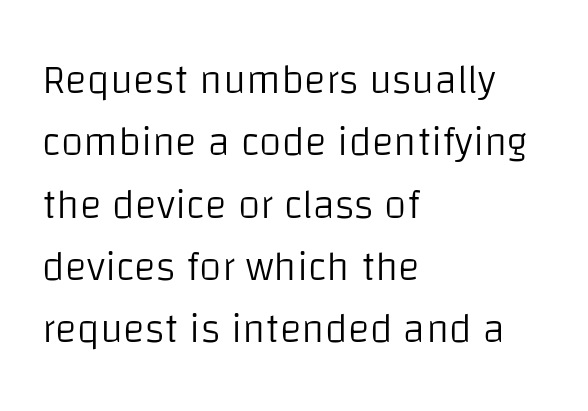
{"serif": "no", "italic": "no", "bold": "no", "weight": "light", "width": "normal", "stroke_contrast": "low", "x_height": "large", "monospaced": "no", "underline": "no", "align": "left", "line_spacing": "normal", "line_spacing_ratio": 1.52, "letter_spacing": "normal", "letter_spacing_em": 0.0, "glyph_px": 41}
